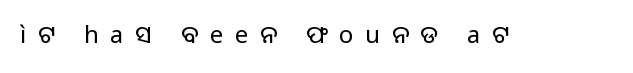
Words float on clear page, feet unadorned. The line texture is sparse and dotted thanks to wide tracking. Stems here are at most as thick as an everyday book face. Upright lettering throughout.
